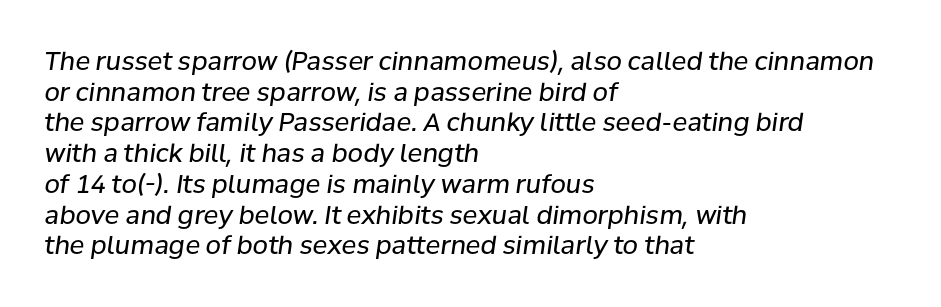
The whole block is typeset with a tilt. A clean baseline with only descenders dipping below it. The strokes carry an ordinary text weight at most. The rag falls on the right side of this text block.
